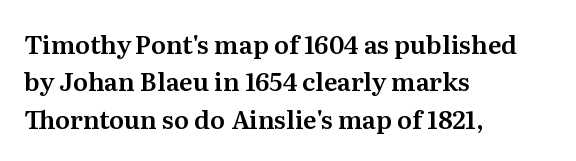
{"italic": "no", "underline": "no", "align": "left", "line_spacing": "normal", "line_spacing_ratio": 1.5, "letter_spacing": "normal", "letter_spacing_em": 0.0, "glyph_px": 25}
